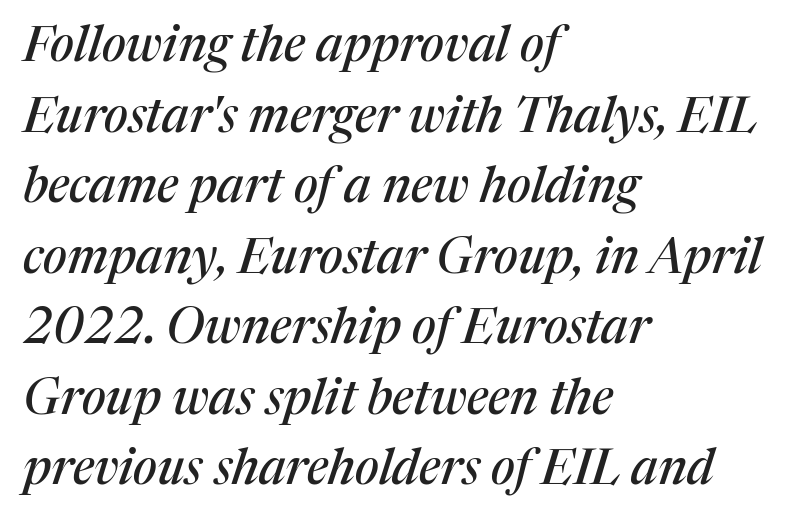
{"serif": "yes", "italic": "yes", "lean": "right", "slant_degrees": 17, "width": "normal", "stroke_contrast": "medium", "x_height": "medium", "monospaced": "no", "underline": "no", "align": "left", "line_spacing": "normal", "line_spacing_ratio": 1.44, "letter_spacing": "normal", "letter_spacing_em": 0.0, "glyph_px": 49}
